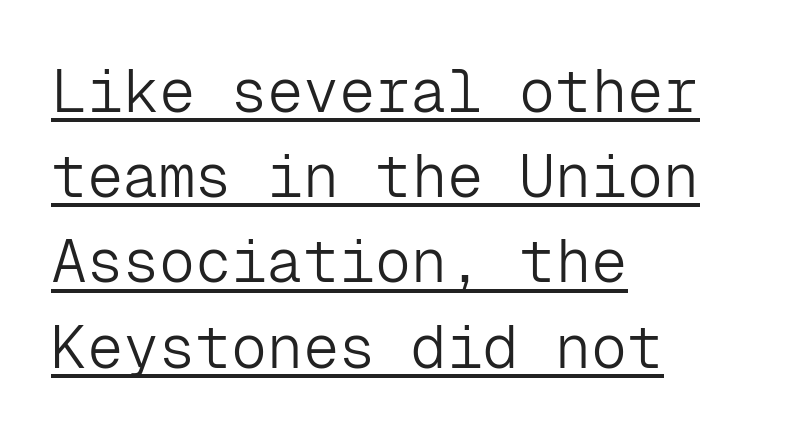
Q: Is the text bold? A: No.
Q: Is the text italic (slanted)? A: No, it is upright.
Q: Is the typeface a serif or a sans-serif typeface? A: Sans-serif.
Q: Is the text underlined? A: Yes.
Q: How is the paragraph aligned? A: Left-aligned.
Q: Is the spacing between letters normal or unusually wide? A: Normal.
Q: Is the spacing between lines tight, normal or loose? A: Normal.
Q: Width (condensed, normal, or wide)? A: Normal.
Q: Stroke contrast? A: Low.
Q: x-height? A: Medium.
Q: Monospaced? A: Yes.
